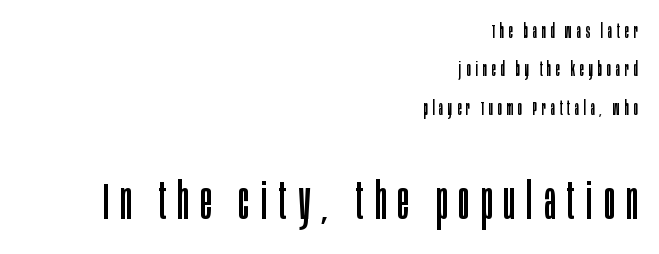
{"serif": "no", "italic": "no", "bold": "no", "weight": "regular", "width": "condensed", "stroke_contrast": "low", "x_height": "large", "monospaced": "no", "underline": "no", "align": "right", "line_spacing": "loose", "line_spacing_ratio": 1.92, "letter_spacing": "wide", "letter_spacing_em": 0.23, "larger_block": "second", "size_ratio": 2.55, "glyph_px": 51}
